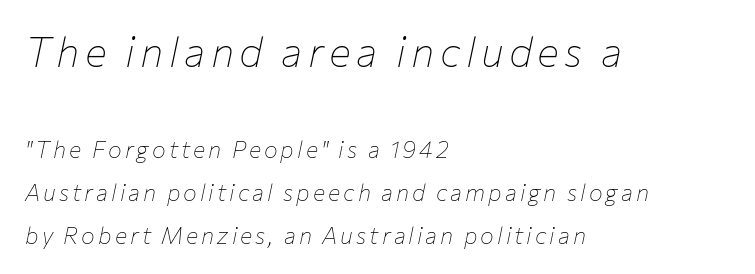
Q: Is the text bold? A: No.
Q: Is the text italic (slanted)? A: Yes, it leans right by about 12 degrees.
Q: Is the text underlined? A: No.
Q: How is the paragraph aligned? A: Left-aligned.
Q: Which block of text is set in a larger size, the first (top) or the second (bottom)? A: The first (top) one.
Q: Width (condensed, normal, or wide)? A: Normal.
Q: Stroke contrast? A: Low.
Q: x-height? A: Medium.
Q: Monospaced? A: No.
